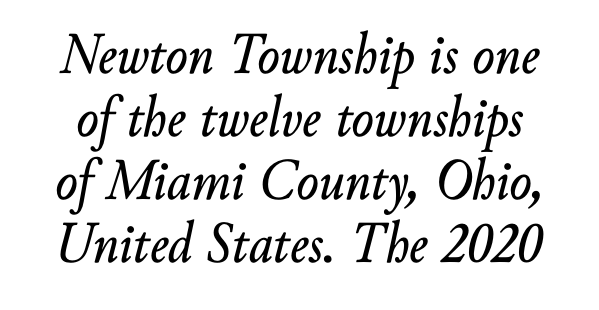
Q: Is the text italic (slanted)? A: Yes, it leans right by about 10 degrees.
Q: Is the text underlined? A: No.
Q: Is the spacing between letters normal or unusually wide? A: Normal.
Q: Is the spacing between lines tight, normal or loose? A: Tight.
Q: Width (condensed, normal, or wide)? A: Normal.
Q: Stroke contrast? A: Low.
Q: x-height? A: Small.
Q: Monospaced? A: No.
